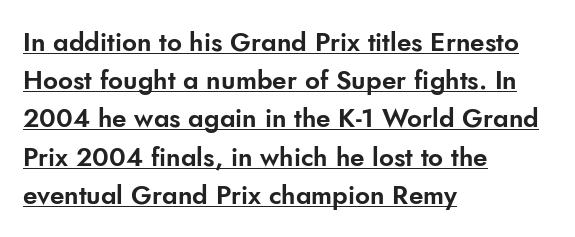
{"italic": "no", "underline": "yes", "align": "left", "line_spacing": "normal", "line_spacing_ratio": 1.47, "letter_spacing": "normal", "letter_spacing_em": 0.0, "glyph_px": 26}
